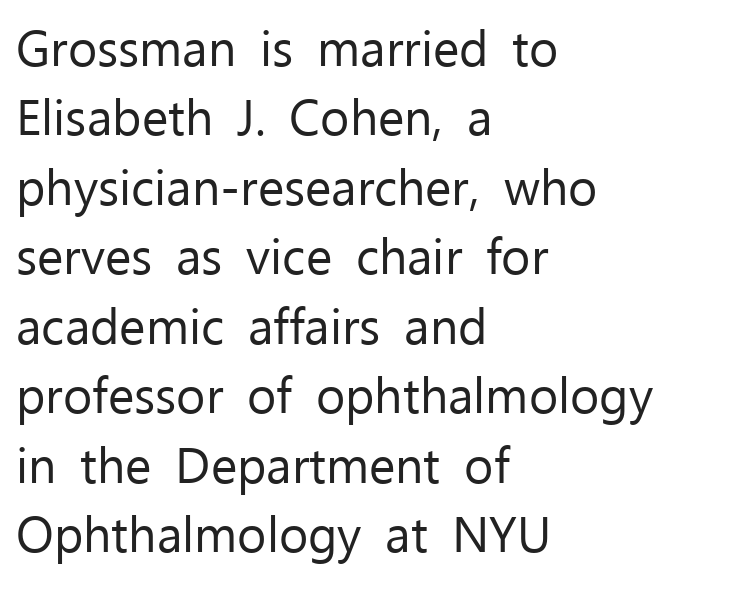
Interline gaps are of average width in this sample. Does the copy run flush right? No — it runs flush left. Think of a printed novel: that variable character pitch is what you see here. Does extra space separate the letters? No, they use regular spacing. Designer's note — italics off, roman on. The string is rendered with underlining switched off.
